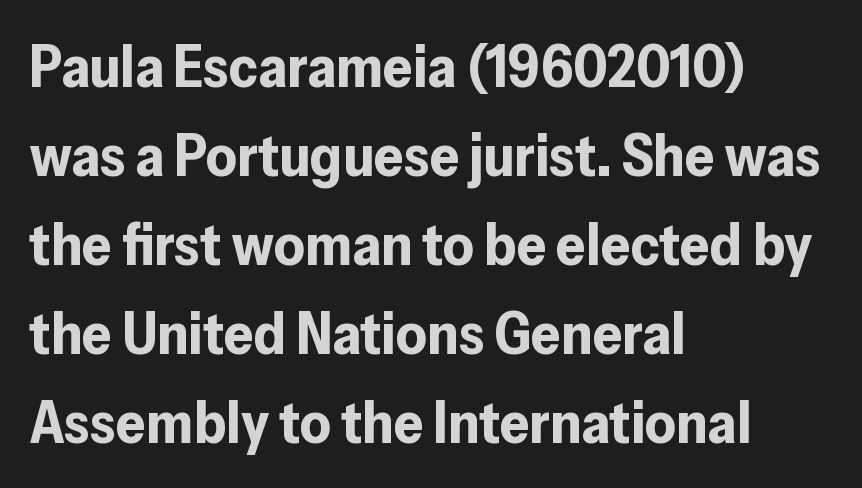
The gap between lines stays unmarked. The characters look thick and weighty, a clear bold. Every character sits straight up, as roman type does. The letters carry no serifs — their stems end cleanly without finishing strokes. These lines are rendered in a variable-pitch font. Does the leading feel generous? No, just average.
